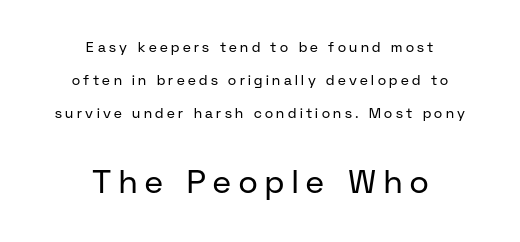
The image shows 32 px regular-weight sans-serif type, upright; set centered, loose line spacing (2.34x), unusually wide letter spacing (+0.25 em), not underlined; the second (bottom) block is 2.29x larger; low stroke contrast and a medium x-height.
